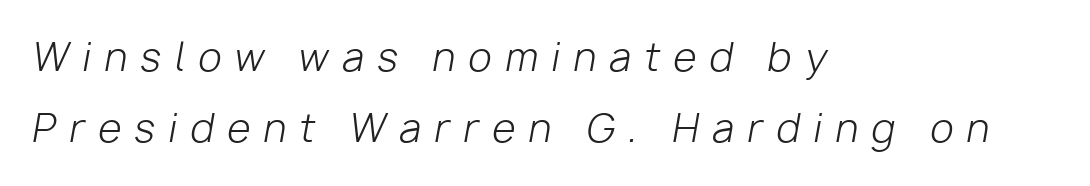
Q: Is the text bold? A: No.
Q: Is the text italic (slanted)? A: Yes, it leans right by about 10 degrees.
Q: Is the text underlined? A: No.
Q: How is the paragraph aligned? A: Left-aligned.
Q: Is the spacing between letters normal or unusually wide? A: Unusually wide.
Q: Width (condensed, normal, or wide)? A: Normal.
Q: Stroke contrast? A: Low.
Q: x-height? A: Medium.
Q: Monospaced? A: No.
